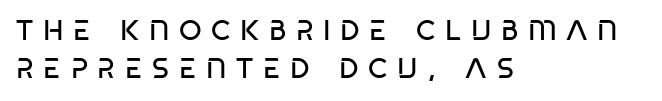
The image shows 29 px regular-weight, condensed sans-serif type, upright; set left-aligned, normal line spacing (1.32x), unusually wide letter spacing (+0.33 em), not underlined; low stroke contrast and a large x-height.
